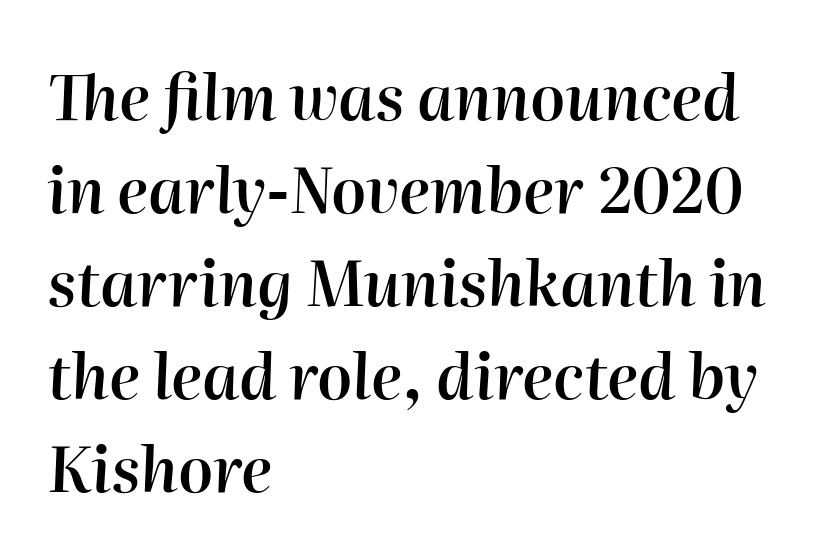
{"italic": "yes", "lean": "right", "slant_degrees": 2, "bold": "semi", "weight": "semibold", "width": "normal", "stroke_contrast": "high", "x_height": "medium", "monospaced": "no", "underline": "no", "align": "left", "line_spacing": "normal", "line_spacing_ratio": 1.5, "letter_spacing": "normal", "letter_spacing_em": 0.0, "glyph_px": 62}
